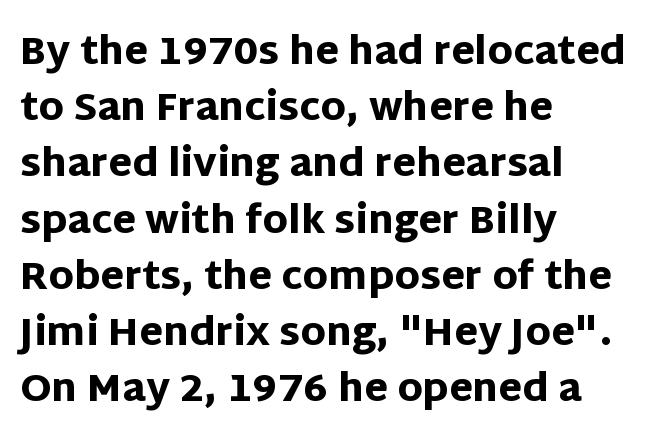
Q: Is the text bold? A: Yes.
Q: Is the text italic (slanted)? A: No, it is upright.
Q: Is the typeface a serif or a sans-serif typeface? A: Sans-serif.
Q: Is the text underlined? A: No.
Q: How is the paragraph aligned? A: Left-aligned.
Q: Is the spacing between letters normal or unusually wide? A: Normal.
Q: Is the spacing between lines tight, normal or loose? A: Normal.
Q: Width (condensed, normal, or wide)? A: Normal.
Q: Stroke contrast? A: Low.
Q: x-height? A: Large.
Q: Monospaced? A: No.
